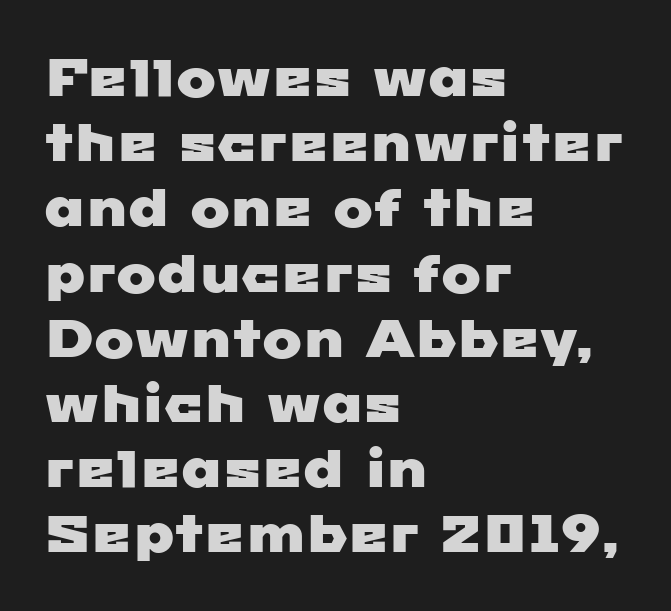
Q: Is the typeface a serif or a sans-serif typeface? A: Sans-serif.
Q: Is the text underlined? A: No.
Q: How is the paragraph aligned? A: Left-aligned.
Q: Is the spacing between letters normal or unusually wide? A: Normal.
Q: Width (condensed, normal, or wide)? A: Wide.
Q: Stroke contrast? A: Low.
Q: x-height? A: Medium.
Q: Monospaced? A: No.
